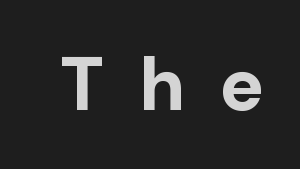
Q: Is the text bold? A: Yes.
Q: Is the text italic (slanted)? A: No, it is upright.
Q: Is the typeface a serif or a sans-serif typeface? A: Sans-serif.
Q: Is the text underlined? A: No.
Q: Is the spacing between letters normal or unusually wide? A: Unusually wide.
Q: Width (condensed, normal, or wide)? A: Normal.
Q: Stroke contrast? A: Low.
Q: x-height? A: Medium.
Q: Monospaced? A: No.
